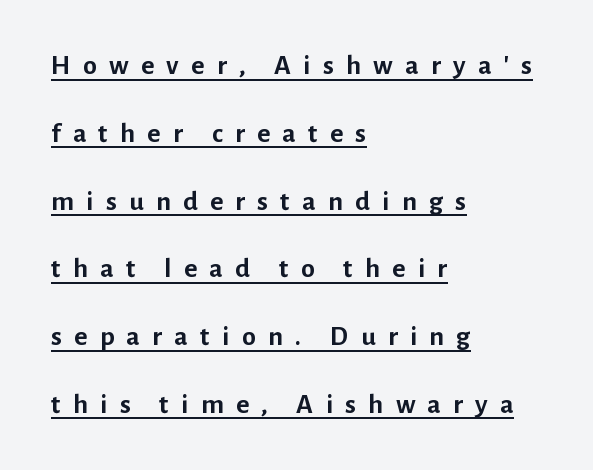
{"serif": "no", "italic": "no", "bold": "yes", "weight": "semibold", "width": "normal", "stroke_contrast": "low", "x_height": "medium", "monospaced": "no", "underline": "yes", "align": "left", "line_spacing": "loose", "line_spacing_ratio": 2.42, "letter_spacing": "wide", "letter_spacing_em": 0.44, "glyph_px": 28}
